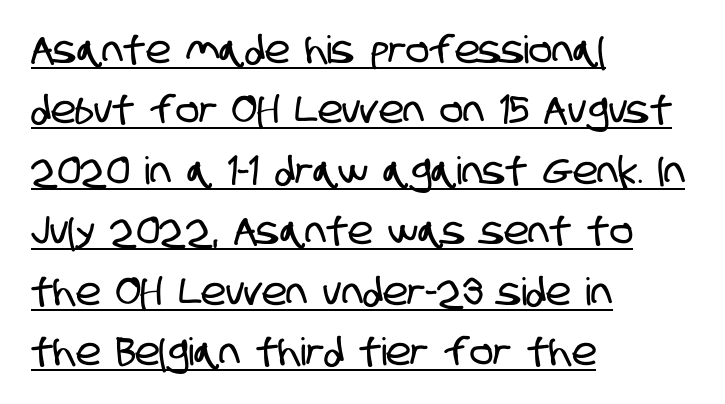
Grotesque or geometric, the face here clearly has no serifs. These lines are set flush left with a ragged right edge. The block of text has a typical density, with ordinary space between rows. No extra tracking has been applied to these lines. Proportional: the letters do not fall into vertical columns.
